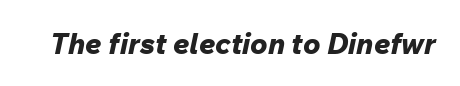
The image shows 29 px bold type, italic (leaning right); set normal letter spacing, not underlined; low stroke contrast and a medium x-height.
